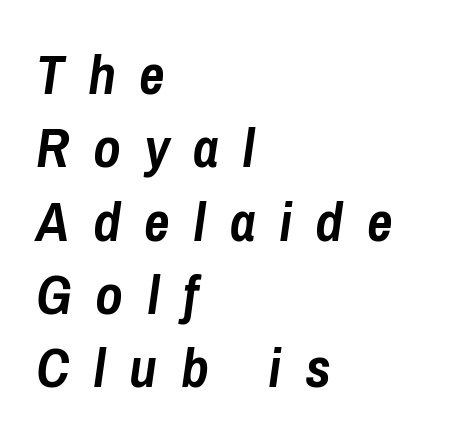
{"italic": "yes", "lean": "right", "slant_degrees": 8, "bold": "yes", "weight": "semibold", "width": "condensed", "stroke_contrast": "low", "x_height": "medium", "monospaced": "no", "underline": "no", "align": "left", "line_spacing": "normal", "line_spacing_ratio": 1.31, "letter_spacing": "wide", "letter_spacing_em": 0.42, "glyph_px": 56}
